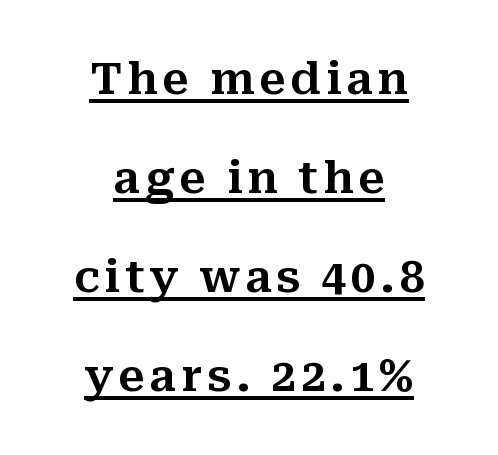
{"serif": "yes", "italic": "no", "width": "normal", "stroke_contrast": "medium", "x_height": "medium", "monospaced": "no", "underline": "yes", "align": "center", "line_spacing": "loose", "line_spacing_ratio": 2.25, "glyph_px": 44}
